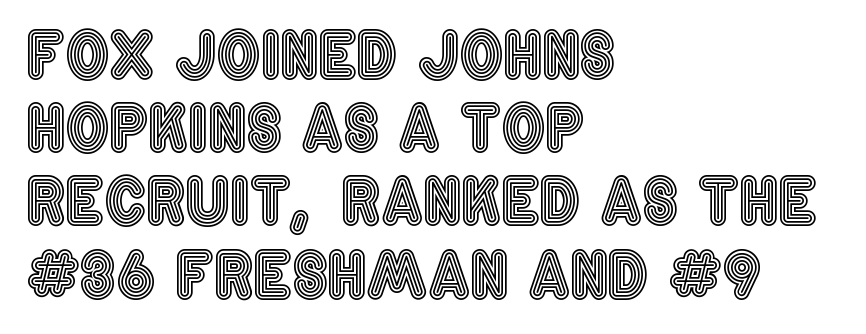
The image shows 61 px condensed type, upright; set left-aligned, line spacing 1.2x, normal letter spacing, not underlined; a large x-height.
